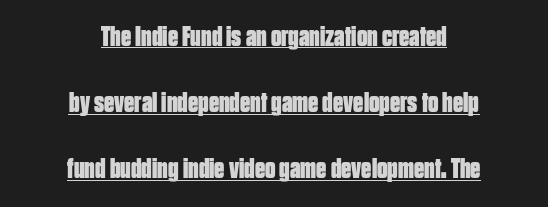
Is this a fixed-width face? No — the glyphs have proportional, varying widths. This is the regular roman posture of the typeface. Tracking value appears to be zero — textbook default spacing. Stroke thickness is high; the sample reads as a true bold. The paragraph has two soft edges and a firm central axis.
